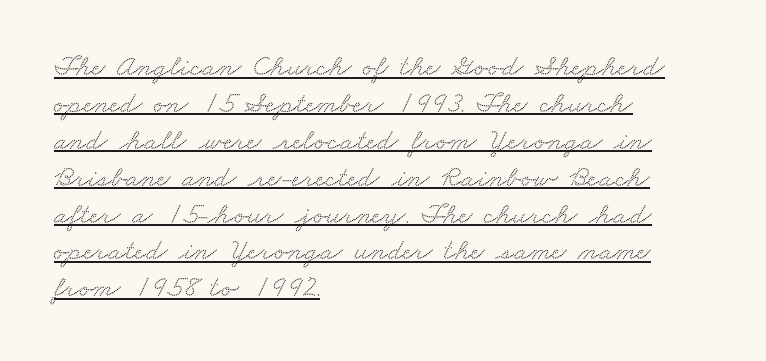
Compared with undecorated copy, this sample adds a rule below the words. Glyph-to-glyph distance matches everyday printed text. Note: serifs present on the glyphs. Leftover space on each line is placed entirely after the last word. Is this a fixed-width face? No — the glyphs have proportional, varying widths.
